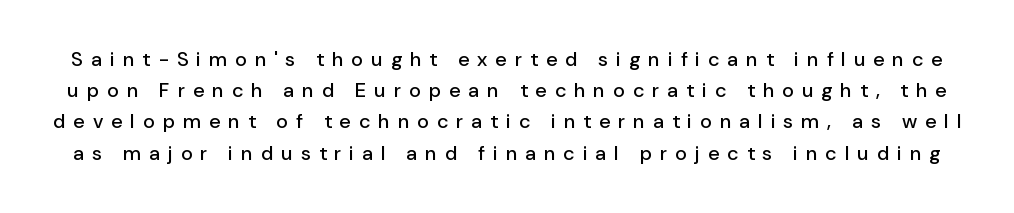
Q: Is the text italic (slanted)? A: No, it is upright.
Q: Is the text underlined? A: No.
Q: Is the spacing between letters normal or unusually wide? A: Unusually wide.
Q: Is the spacing between lines tight, normal or loose? A: Normal.
